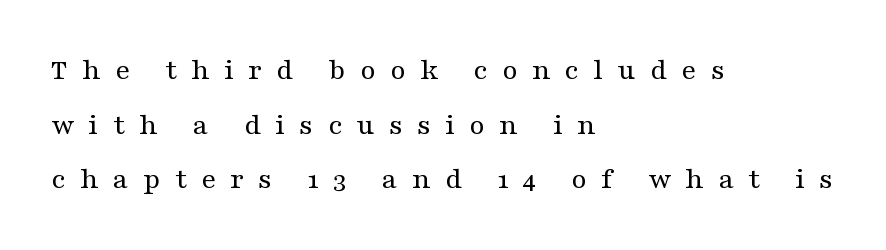
Q: Is the text bold? A: No.
Q: Is the text italic (slanted)? A: No, it is upright.
Q: Is the typeface a serif or a sans-serif typeface? A: Serif.
Q: Is the text underlined? A: No.
Q: How is the paragraph aligned? A: Left-aligned.
Q: Is the spacing between letters normal or unusually wide? A: Unusually wide.
Q: Width (condensed, normal, or wide)? A: Wide.
Q: Stroke contrast? A: Medium.
Q: x-height? A: Medium.
Q: Monospaced? A: No.
